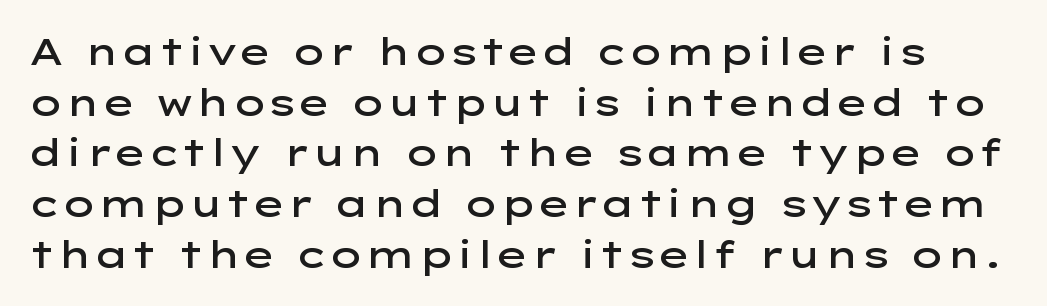
The image shows 37 px semibold, wide sans-serif type, upright; set normal line spacing (1.37x), normal letter spacing, not underlined; low stroke contrast and a medium x-height.
